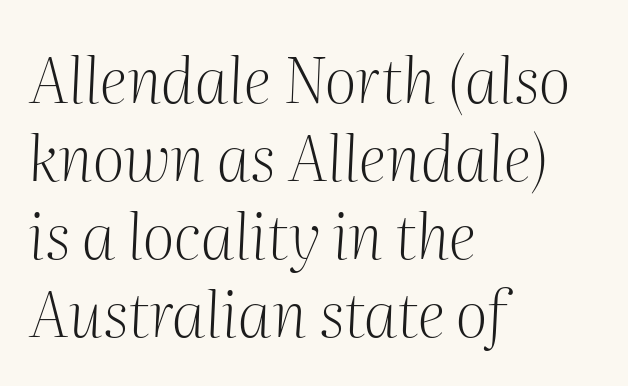
The image shows 63 px light serif type, italic (leaning right); set left-aligned, line spacing 1.24x, normal letter spacing, not underlined; medium stroke contrast and a medium x-height.
